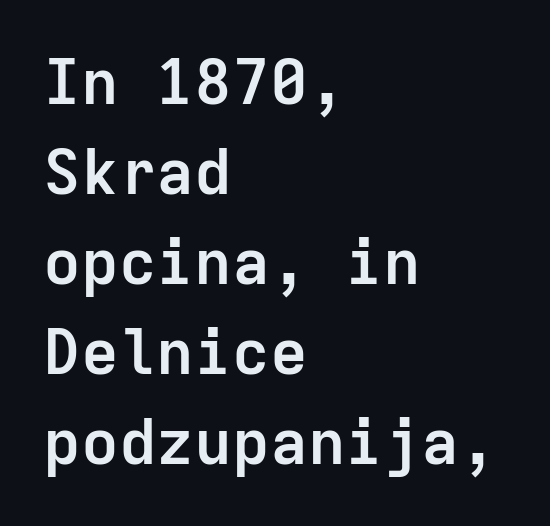
The image shows 63 px semibold sans-serif type, upright, monospaced; set left-aligned, normal line spacing (1.43x), normal letter spacing, not underlined; low stroke contrast and a medium x-height.
